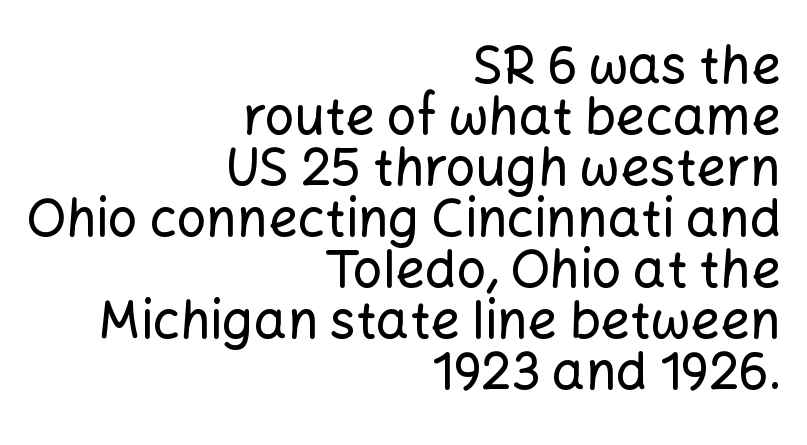
These lines are composed in type without serifs. Horizontally, the lines are justified to the trailing edge only. Successive baselines arrive quickly, one right under another. Is the letter spacing exaggerated? No — it looks like the ordinary default.
